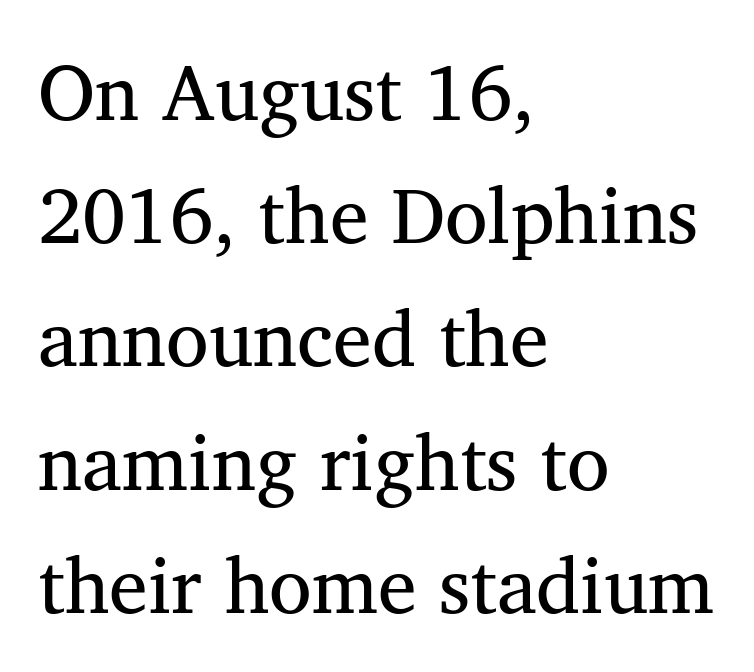
{"serif": "yes", "italic": "no", "bold": "no", "weight": "regular", "width": "normal", "stroke_contrast": "medium", "x_height": "medium", "monospaced": "no", "underline": "no", "align": "left", "line_spacing": "normal", "line_spacing_ratio": 1.58, "letter_spacing": "normal", "letter_spacing_em": 0.0, "glyph_px": 78}
